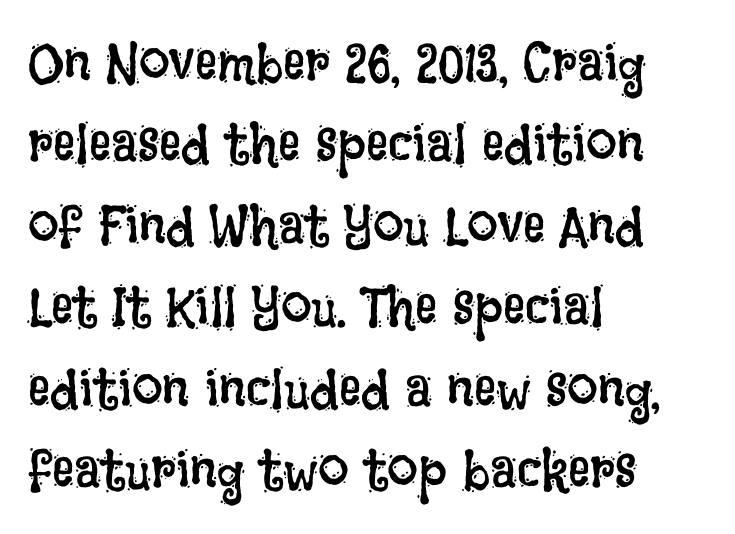
Q: Is the text bold? A: No.
Q: Is the text italic (slanted)? A: No, it is upright.
Q: Is the text underlined? A: No.
Q: How is the paragraph aligned? A: Left-aligned.
Q: Is the spacing between letters normal or unusually wide? A: Normal.
Q: Is the spacing between lines tight, normal or loose? A: Normal.
Q: Width (condensed, normal, or wide)? A: Condensed.
Q: Stroke contrast? A: Low.
Q: x-height? A: Large.
Q: Monospaced? A: No.
